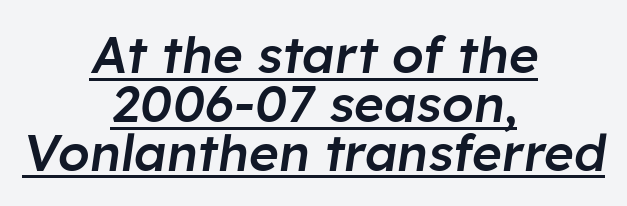
Q: Is the text bold? A: Semi-bold.
Q: Is the text italic (slanted)? A: Yes, it leans right by about 8 degrees.
Q: Is the text underlined? A: Yes.
Q: How is the paragraph aligned? A: Centered.
Q: Is the spacing between letters normal or unusually wide? A: Normal.
Q: Is the spacing between lines tight, normal or loose? A: Tight.
Q: Width (condensed, normal, or wide)? A: Normal.
Q: Stroke contrast? A: Low.
Q: x-height? A: Medium.
Q: Monospaced? A: No.
